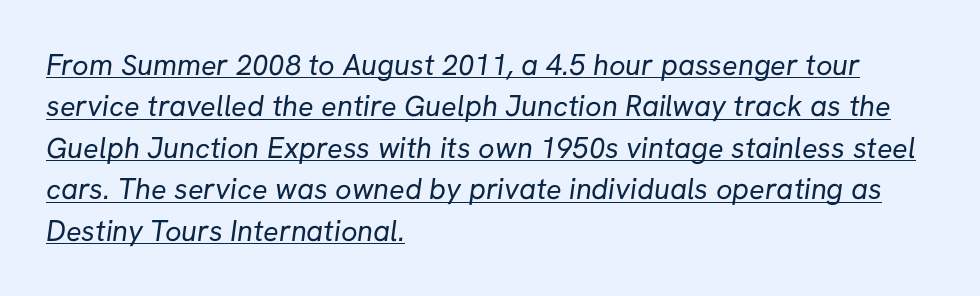
Is the block centered? No — it sits flush against the left margin. The font is comparable to plain body text, perhaps lighter. This sample uses a sans-serif face. Is there much room between lines? A standard amount, neither cramped nor airy. The rendering uses the underline text-decoration.
